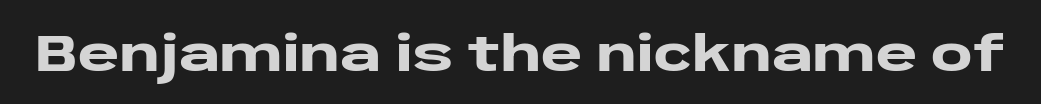
The image shows 50 px heavy, wide sans-serif type, upright; set normal letter spacing, not underlined; low stroke contrast and a large x-height.
